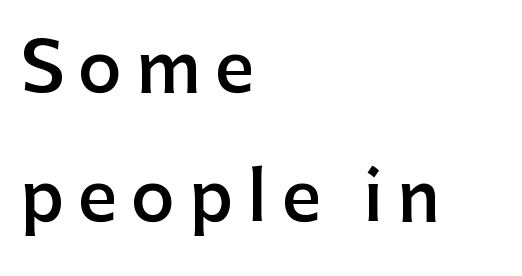
The image shows 68 px semibold sans-serif type, upright; set left-aligned, line spacing 1.89x, unusually wide letter spacing (+0.21 em), not underlined; low stroke contrast and a medium x-height.
